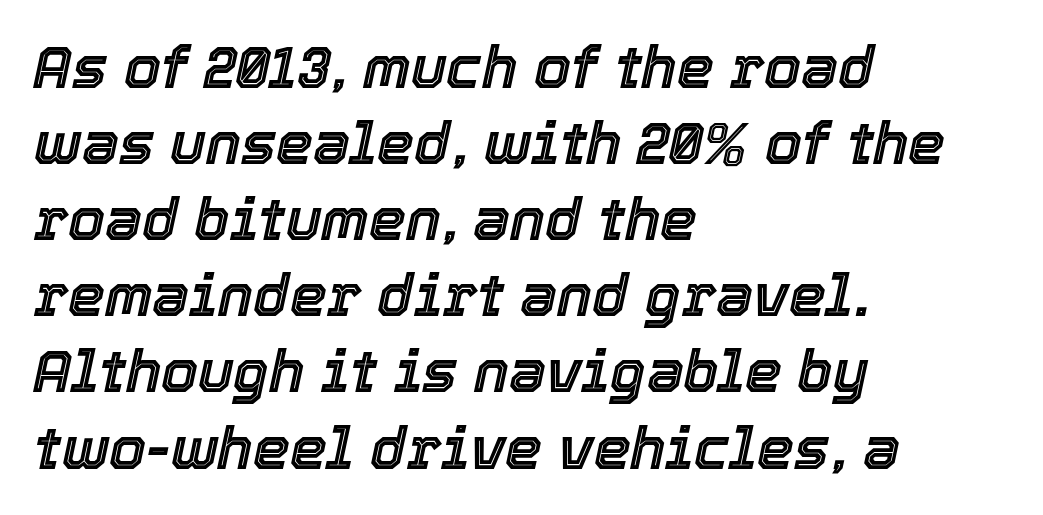
The image shows 59 px text type, italic (leaning right); set left-aligned, normal line spacing (1.29x), normal letter spacing, not underlined; a medium x-height.
